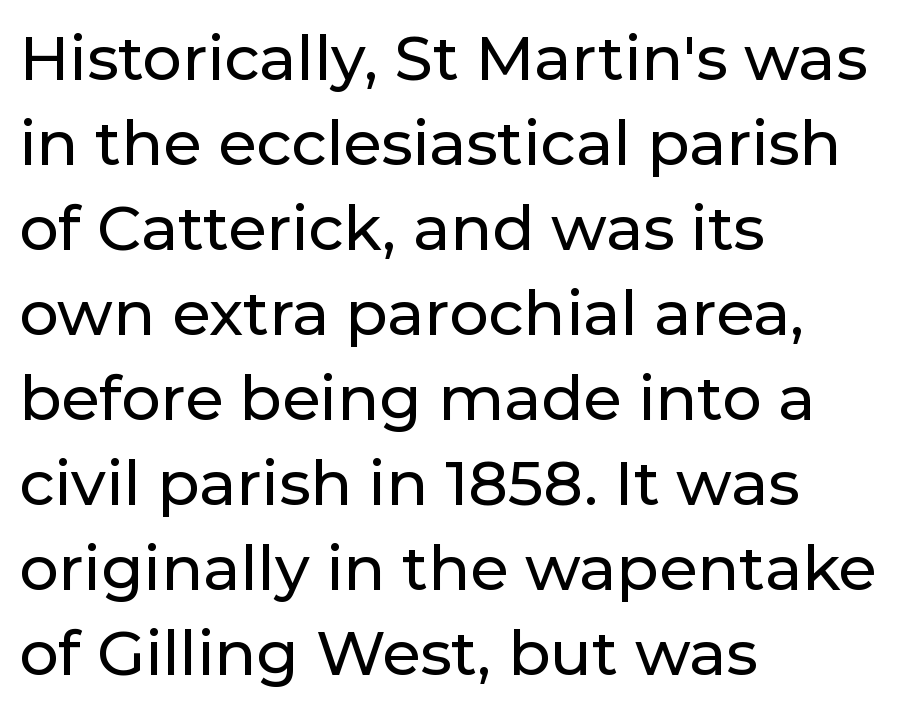
The image shows 62 px sans-serif type, upright; set left-aligned, normal line spacing (1.37x), normal letter spacing, not underlined; low stroke contrast and a medium x-height.
